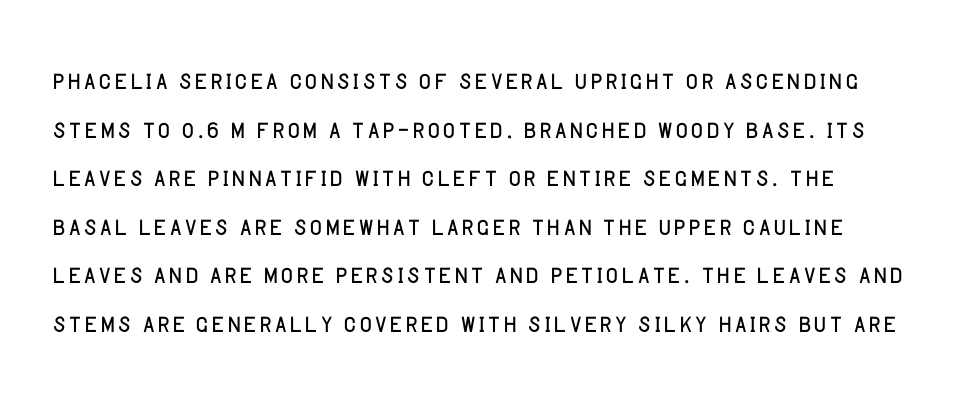
Q: Is the text bold? A: No.
Q: Is the text italic (slanted)? A: No, it is upright.
Q: Is the typeface a serif or a sans-serif typeface? A: Sans-serif.
Q: Is the text underlined? A: No.
Q: Is the spacing between letters normal or unusually wide? A: Normal.
Q: Is the spacing between lines tight, normal or loose? A: Normal.
Q: Width (condensed, normal, or wide)? A: Normal.
Q: Stroke contrast? A: Low.
Q: x-height? A: Large.
Q: Monospaced? A: No.
